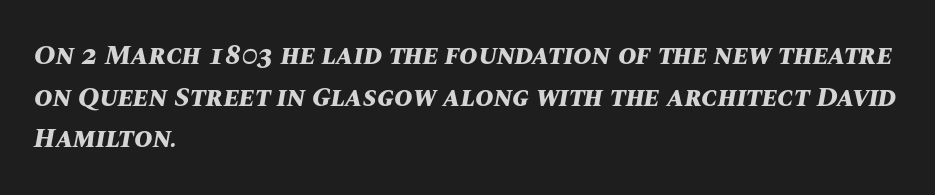
A typesetter would call this leading conventional body-copy spacing. The horizontal fit of the characters is conventional and even. I'd describe the lettering as bold — thick and assertive. The lines in this sample share a left origin and differ only in where they stop. Character widths vary here, with narrow letters taking less room than wide ones. The strip under each line holds only bare page.
